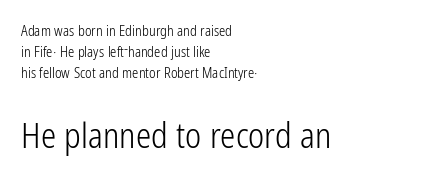
These lines stack with their left ends in a neat column. Does the bottom block carry the larger type? Yes, it does. To sum up the face: it is a sans, with no serifs. Think standard paragraph weight, or any step lighter than that. You could call the tracking neutral — neither tight nor loose. Honestly, the row spacing looks completely unremarkable.
